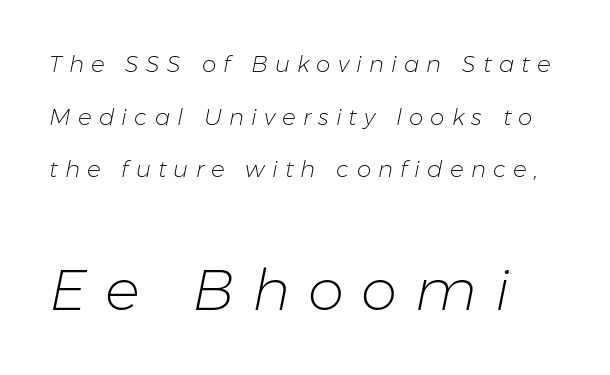
{"italic": "yes", "lean": "right", "slant_degrees": 11, "bold": "no", "weight": "light", "width": "normal", "stroke_contrast": "low", "x_height": "medium", "monospaced": "no", "underline": "no", "align": "left", "line_spacing": "loose", "line_spacing_ratio": 2.29, "letter_spacing": "wide", "letter_spacing_em": 0.31, "larger_block": "second", "size_ratio": 2.52, "glyph_px": 58}
